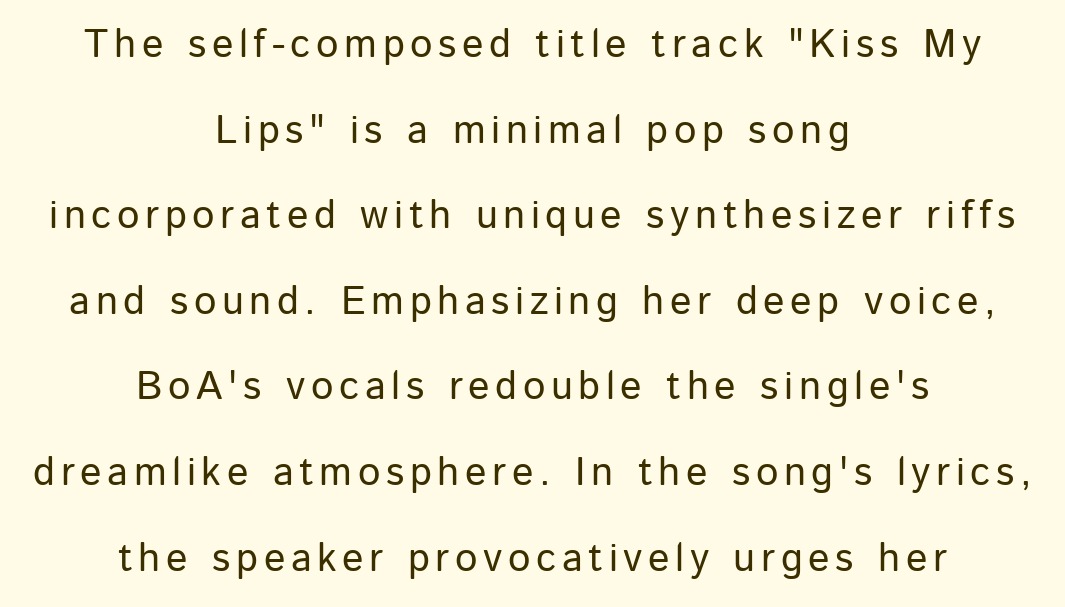
{"serif": "no", "italic": "no", "width": "normal", "stroke_contrast": "low", "x_height": "medium", "monospaced": "no", "underline": "no", "align": "center", "line_spacing": "loose", "line_spacing_ratio": 2.14, "glyph_px": 40}
